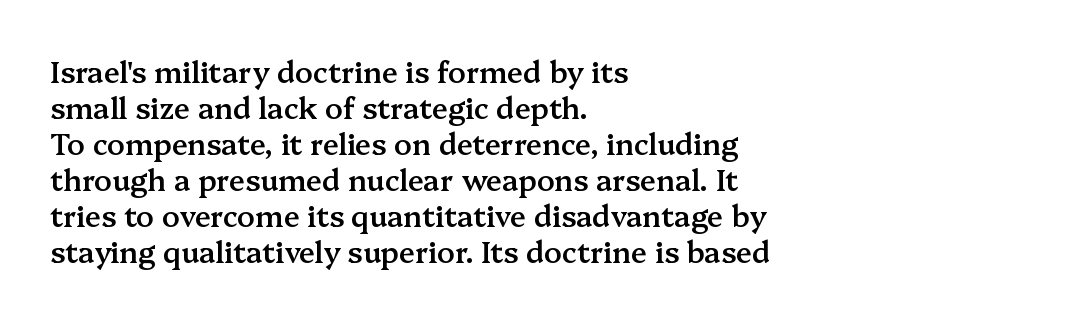
Caption: semibold face, moderately heavy strokes. The rendering uses natural spacing where letterforms have individual widths. Does the copy run flush right? No — it runs flush left. The letters sit at their default tracking, neither squeezed nor spread.
